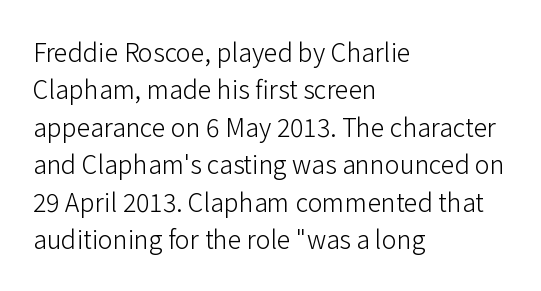
The image shows 25 px text type, upright; set left-aligned, normal line spacing (1.5x), normal letter spacing, not underlined.
